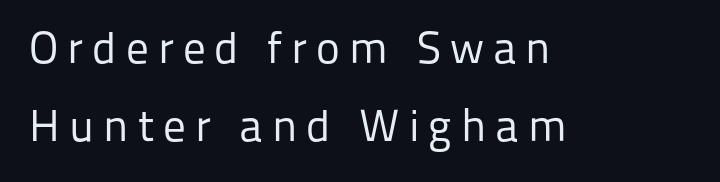
Q: Is the text bold? A: No.
Q: Is the text italic (slanted)? A: No, it is upright.
Q: Is the typeface a serif or a sans-serif typeface? A: Sans-serif.
Q: Is the text underlined? A: No.
Q: How is the paragraph aligned? A: Left-aligned.
Q: Is the spacing between letters normal or unusually wide? A: Unusually wide.
Q: Width (condensed, normal, or wide)? A: Normal.
Q: Stroke contrast? A: Low.
Q: x-height? A: Medium.
Q: Monospaced? A: No.
